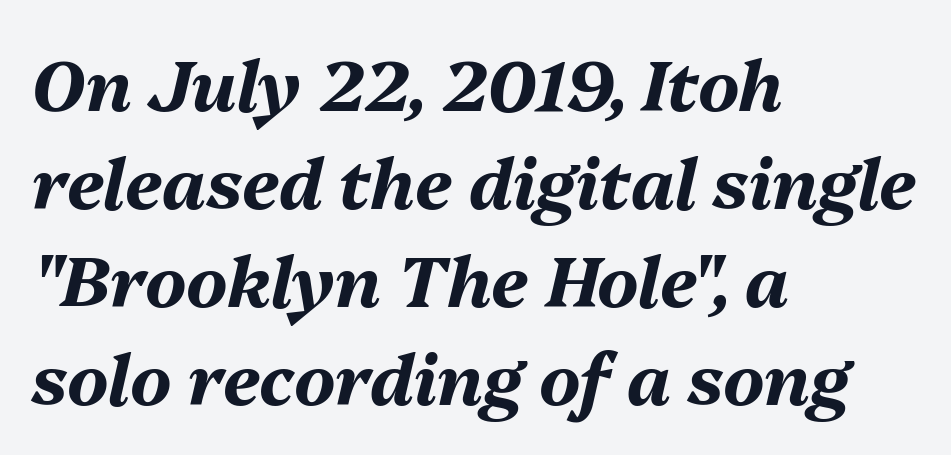
The image shows 70 px bold type, italic (leaning right); set left-aligned, normal line spacing (1.4x), normal letter spacing, not underlined; medium stroke contrast and a medium x-height.
